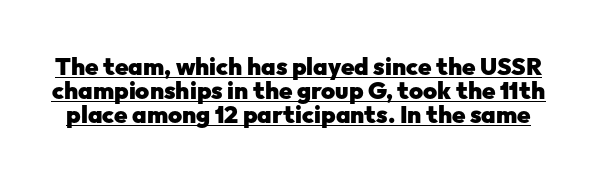
{"italic": "no", "bold": "yes", "underline": "yes", "line_spacing": "tight", "line_spacing_ratio": 1.0, "letter_spacing": "normal", "letter_spacing_em": 0.0, "glyph_px": 24}
